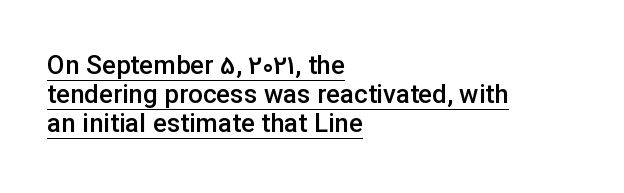
Q: Is the text bold? A: Semi-bold.
Q: Is the text italic (slanted)? A: No, it is upright.
Q: Is the text underlined? A: Yes.
Q: How is the paragraph aligned? A: Left-aligned.
Q: Is the spacing between letters normal or unusually wide? A: Normal.
Q: Is the spacing between lines tight, normal or loose? A: Tight.
